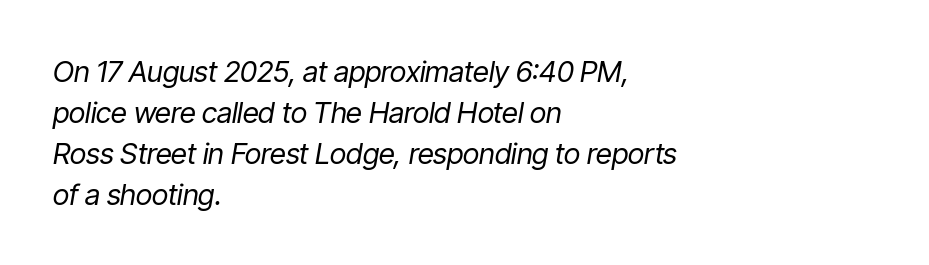
The image shows 29 px regular-weight, condensed type, italic (leaning right); set left-aligned, normal line spacing (1.41x), normal letter spacing, not underlined; low stroke contrast and a medium x-height.
